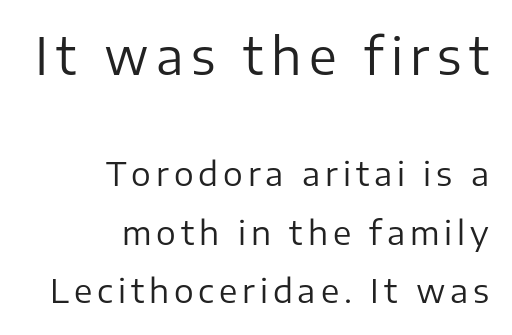
Q: Is the text bold? A: No.
Q: Is the text italic (slanted)? A: No, it is upright.
Q: Is the typeface a serif or a sans-serif typeface? A: Sans-serif.
Q: Is the text underlined? A: No.
Q: How is the paragraph aligned? A: Right-aligned.
Q: Which block of text is set in a larger size, the first (top) or the second (bottom)? A: The first (top) one.
Q: Width (condensed, normal, or wide)? A: Normal.
Q: Stroke contrast? A: Low.
Q: x-height? A: Medium.
Q: Monospaced? A: No.
